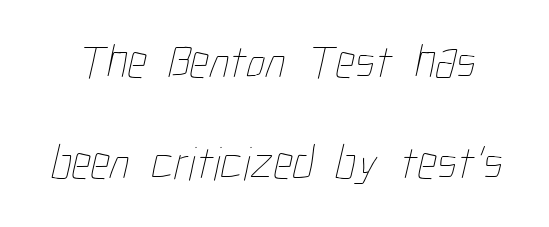
Stem width sits at or under what a default text font uses. Whoever set this chose breathing room over compactness in the vertical rhythm. No word sits above an underline. The tracking reads as untouched default to a designer's eye. Spacing verdict: proportional, widths tailored to each character.
